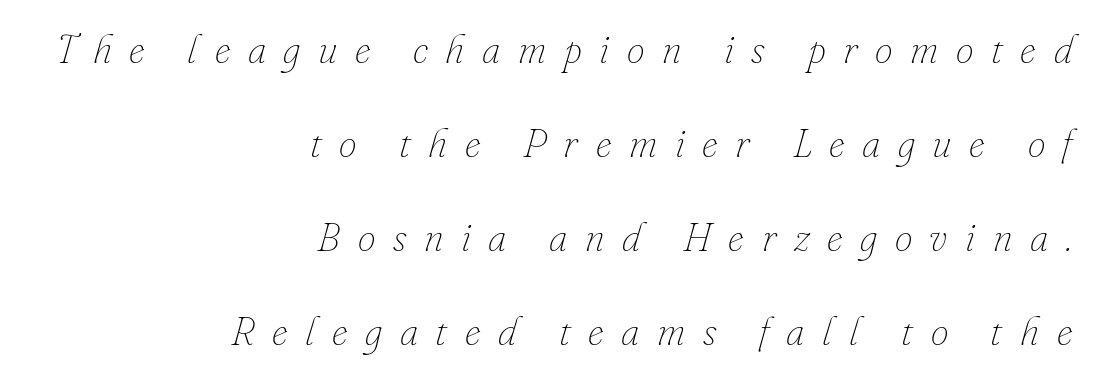
The image shows 40 px thin type, italic (leaning right); set right-aligned, loose line spacing (2.35x), unusually wide letter spacing (+0.44 em), not underlined; low stroke contrast and a small x-height.
